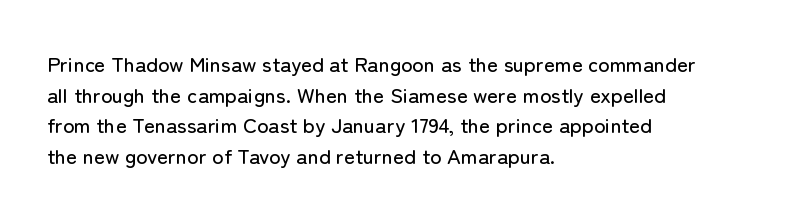
The image shows 21 px text type, upright; set left-aligned, normal line spacing (1.46x), normal letter spacing, not underlined.
